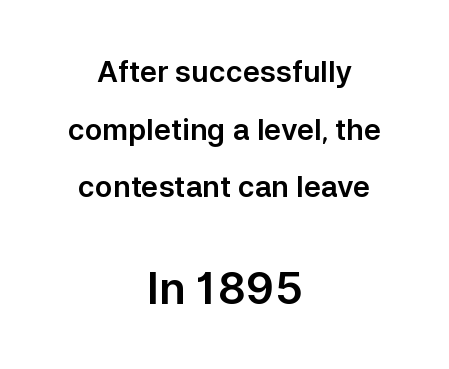
Check the space under the baseline: it is left empty. Check where the strokes stop: nothing finishes them off — pure sans. Students, observe: this is what heavily led, spacious text looks like. The letters advance in unequal steps, a hallmark of proportional type.
